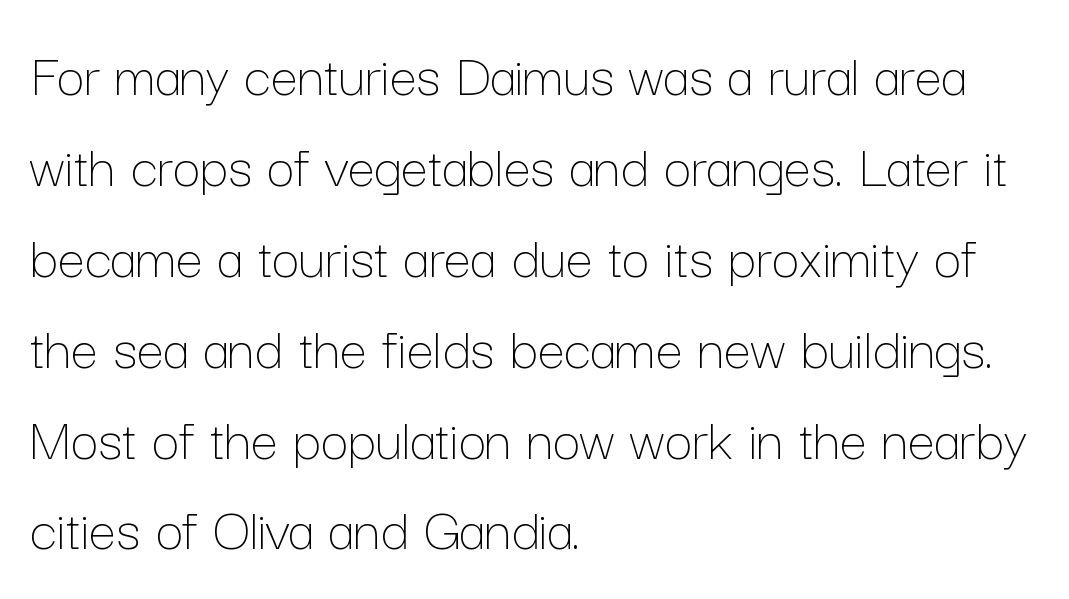
The image shows 61 px thin type, upright; set left-aligned, normal line spacing (1.49x), normal letter spacing, not underlined; low stroke contrast and a medium x-height.
